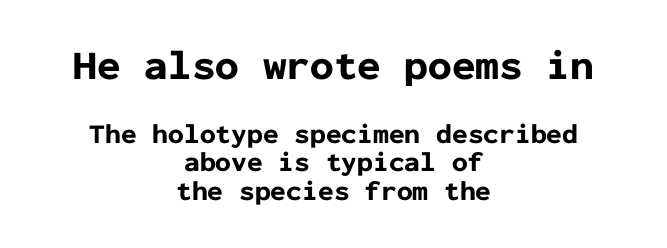
The image shows 42 px bold sans-serif type, upright, monospaced; set centered, tight line spacing (1.01x), normal letter spacing, not underlined; the first (top) block is 1.5x larger; low stroke contrast and a medium x-height.
